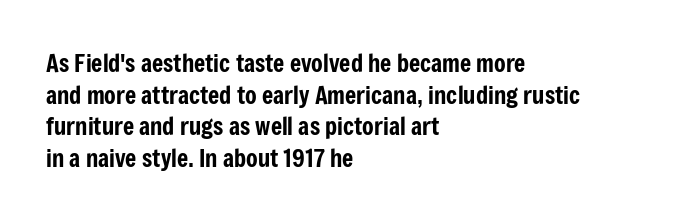
Q: Is the text italic (slanted)? A: No, it is upright.
Q: Is the text underlined? A: No.
Q: How is the paragraph aligned? A: Left-aligned.
Q: Is the spacing between letters normal or unusually wide? A: Normal.
Q: Is the spacing between lines tight, normal or loose? A: Normal.
